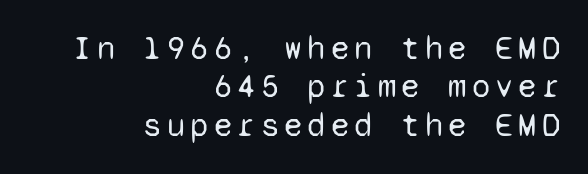
{"serif": "no", "italic": "no", "bold": "no", "weight": "regular", "width": "normal", "stroke_contrast": "low", "x_height": "medium", "monospaced": "yes", "underline": "no", "align": "right", "line_spacing_ratio": 1.16, "glyph_px": 33}
